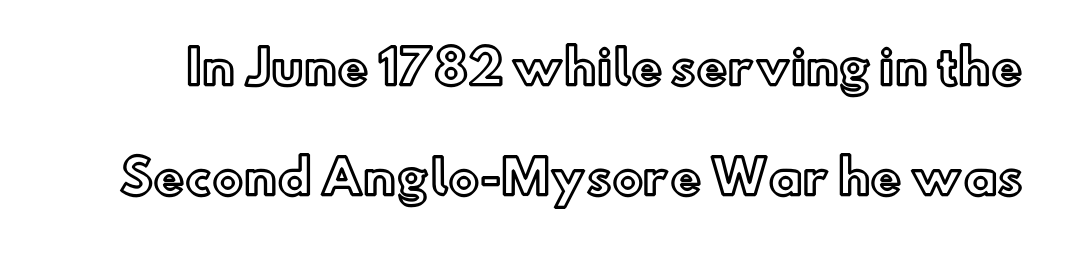
The image shows 47 px text type, upright; set loose line spacing (2.35x), normal letter spacing, not underlined; a small x-height.
